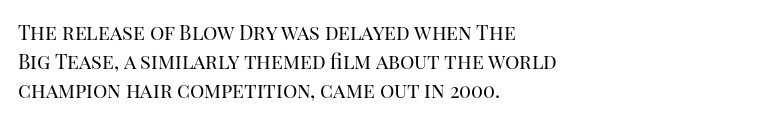
A normal amount of white space separates one row of letters from the next. The foot of each line stays bare and open. The ragged edge is on the right, which tells us the setting is flush left. This sample uses an upright cut, with every glyph sitting square on the baseline. No chunkiness to these letters — they're not bold. Does extra space separate the letters? No, they use regular spacing.
